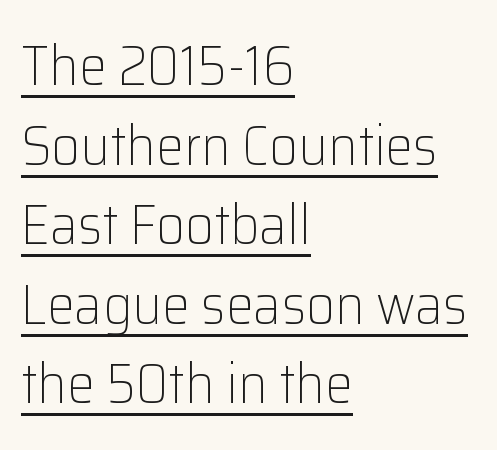
The image shows 56 px light sans-serif type, upright; set left-aligned, normal line spacing (1.42x), normal letter spacing, underlined; low stroke contrast and a medium x-height.
